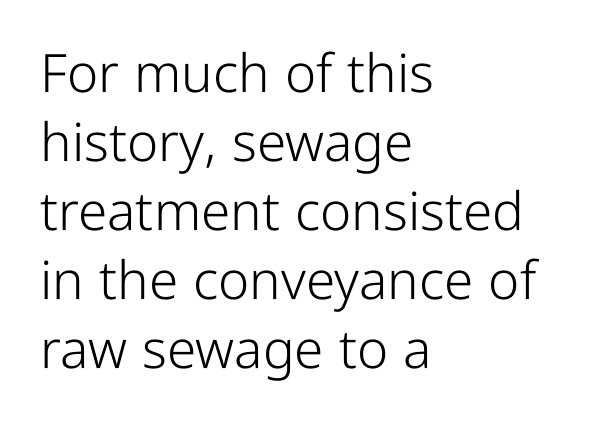
The image shows 53 px light, condensed sans-serif type, upright; set left-aligned, normal line spacing (1.3x), normal letter spacing, not underlined; low stroke contrast and a medium x-height.
